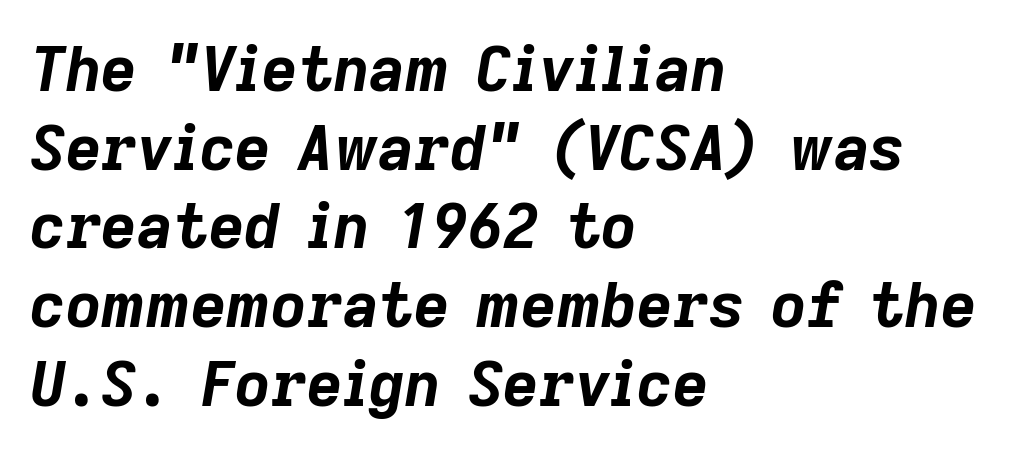
Spacing verdict: proportional, widths tailored to each character. Posture: slanted. Lines of text with bare space underneath. Students, this is bold: see how much ink each stroke carries. Horizontal alignment here is leftward, the default for most running prose.
